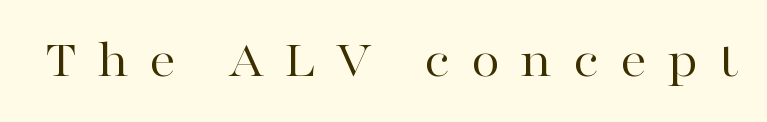
Weight class: somewhere from thin through regular. The line texture is sparse and dotted thanks to wide tracking. The axis of the letterforms is exactly vertical. Clear beneath every line of the passage. Observe the serifs anchoring each vertical stroke in this sample. Proportional: the letters do not fall into vertical columns.
